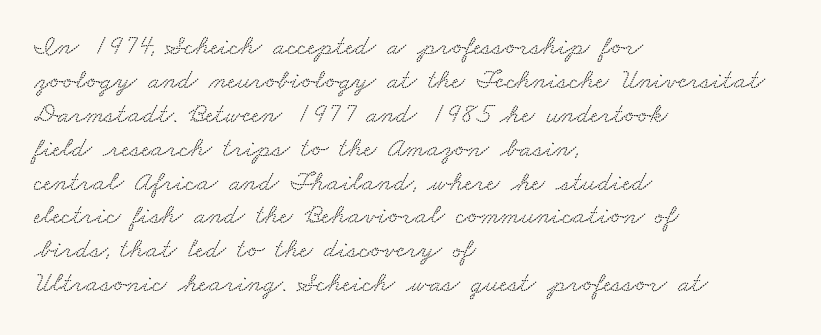
Serif or sans? Serif — the stroke terminals have little feet. You could not count columns in this text — the font is proportionally spaced. Each word holds together tightly as a unit, with standard inter-letter gaps. Clear beneath every line of the passage. Every row of glyphs begins at an identical x-position on the left.
